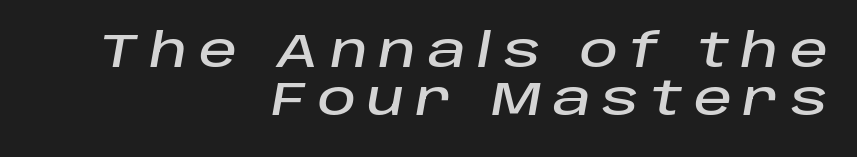
{"italic": "yes", "lean": "right", "slant_degrees": 10, "width": "normal", "stroke_contrast": "low", "x_height": "large", "monospaced": "no", "underline": "no", "align": "right", "line_spacing": "tight", "line_spacing_ratio": 1.03, "letter_spacing": "wide", "letter_spacing_em": 0.25, "glyph_px": 47}
